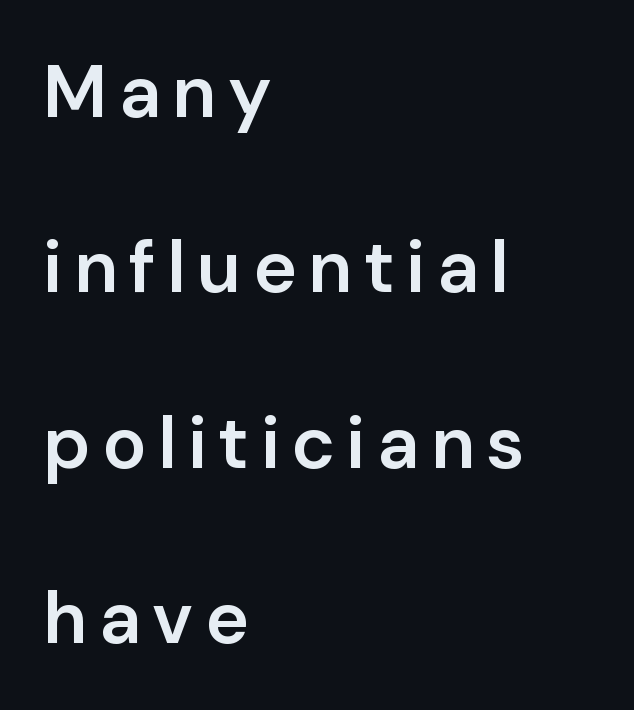
{"serif": "no", "italic": "no", "bold": "semi", "weight": "semibold", "width": "normal", "stroke_contrast": "low", "x_height": "medium", "monospaced": "no", "underline": "no", "align": "left", "line_spacing": "loose", "line_spacing_ratio": 2.37, "glyph_px": 74}
